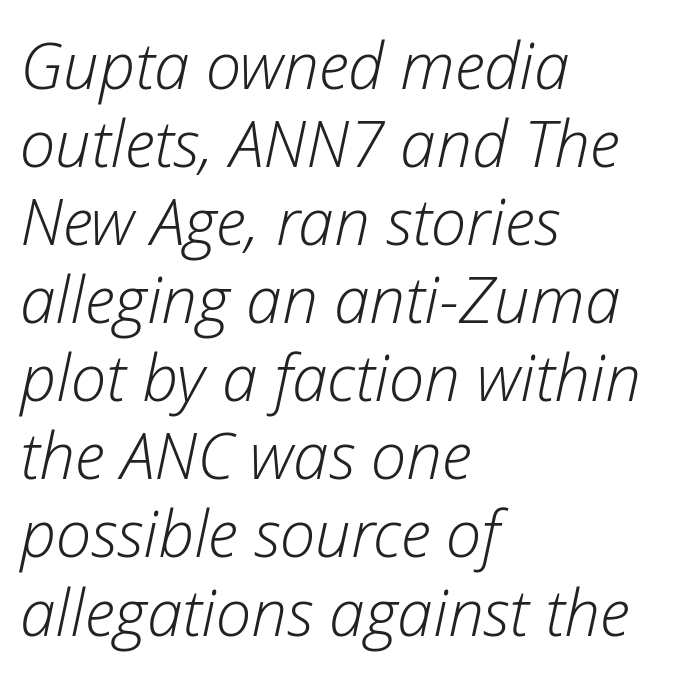
The font is comparable to plain body text, perhaps lighter. Underlining? Definitely not there. Observe the ordinary spacing: letters are neighbours, not strangers. This is oblique type, the kind used for emphasis or titles.
